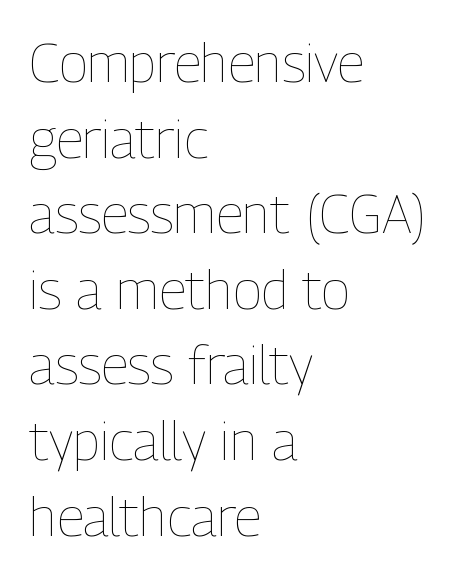
Q: Is the text bold? A: No.
Q: Is the text italic (slanted)? A: No, it is upright.
Q: Is the text underlined? A: No.
Q: How is the paragraph aligned? A: Left-aligned.
Q: Is the spacing between letters normal or unusually wide? A: Normal.
Q: Is the spacing between lines tight, normal or loose? A: Normal.
Q: Width (condensed, normal, or wide)? A: Condensed.
Q: Stroke contrast? A: Low.
Q: x-height? A: Medium.
Q: Monospaced? A: No.
